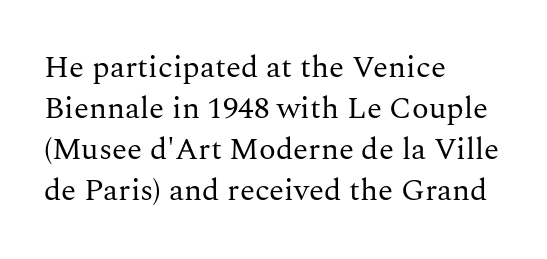
{"serif": "yes", "italic": "no", "bold": "no", "weight": "regular", "width": "normal", "stroke_contrast": "medium", "x_height": "medium", "monospaced": "no", "underline": "no", "align": "left", "line_spacing": "normal", "line_spacing_ratio": 1.32, "letter_spacing": "normal", "letter_spacing_em": 0.0, "glyph_px": 31}
